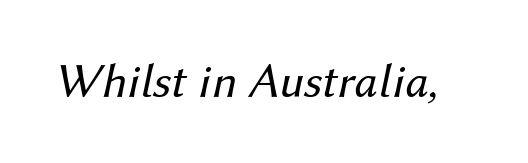
Look at the tracking — it's just the regular setting, nothing added. The specimen omits any rule beneath the text block's lines. Proportional: the letters do not fall into vertical columns. A light-to-regular cut is what we see here.
